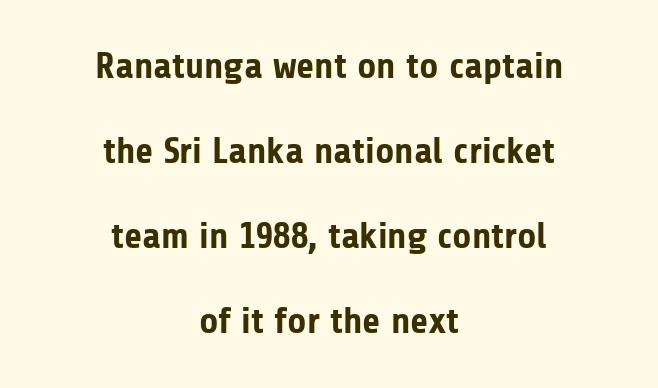
Q: Is the text bold? A: Yes.
Q: Is the text italic (slanted)? A: No, it is upright.
Q: Is the typeface a serif or a sans-serif typeface? A: Sans-serif.
Q: Is the text underlined? A: No.
Q: How is the paragraph aligned? A: Centered.
Q: Is the spacing between letters normal or unusually wide? A: Normal.
Q: Is the spacing between lines tight, normal or loose? A: Loose.
Q: Width (condensed, normal, or wide)? A: Normal.
Q: Stroke contrast? A: Low.
Q: x-height? A: Medium.
Q: Monospaced? A: No.
